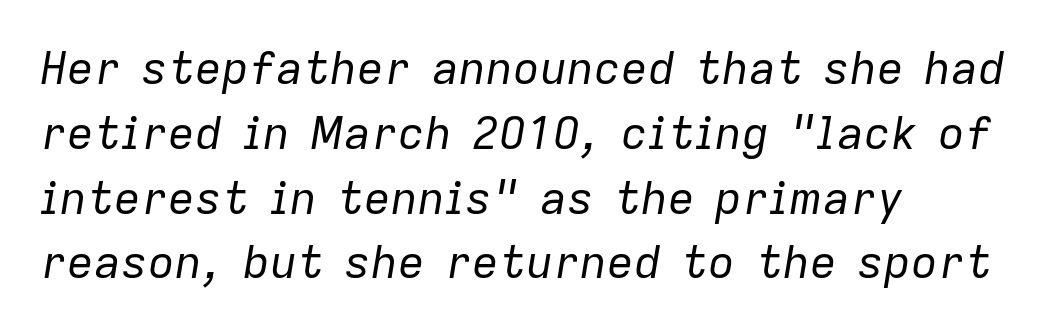
The image shows 45 px regular-weight type, italic (leaning right); set left-aligned, normal line spacing (1.44x), normal letter spacing, not underlined; low stroke contrast and a medium x-height.
